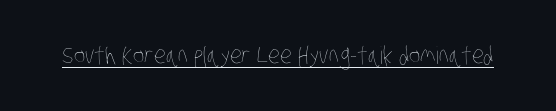
The image shows 24 px text type; set normal letter spacing, underlined.
